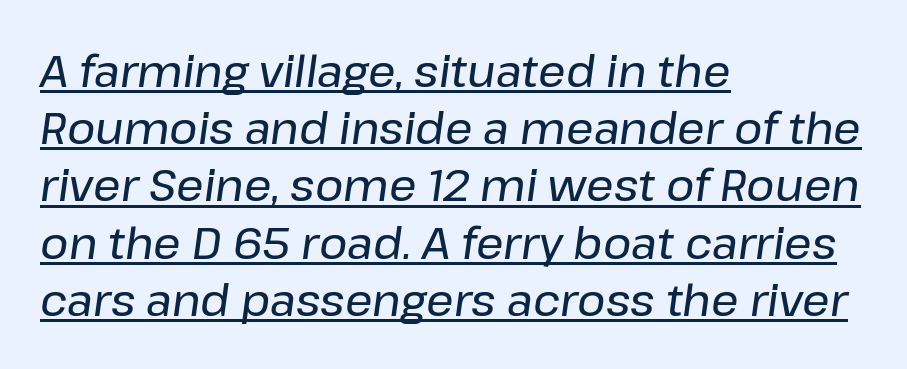
{"italic": "yes", "lean": "right", "slant_degrees": 8, "width": "normal", "stroke_contrast": "low", "x_height": "medium", "monospaced": "no", "underline": "yes", "align": "left", "line_spacing": "normal", "line_spacing_ratio": 1.33, "letter_spacing": "normal", "letter_spacing_em": 0.0, "glyph_px": 43}
